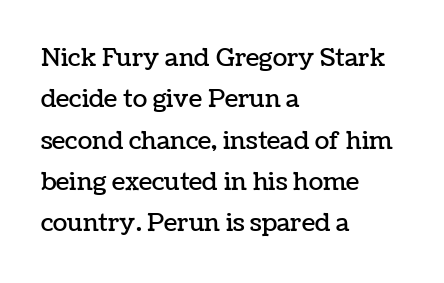
{"italic": "no", "underline": "no", "align": "left", "line_spacing_ratio": 1.72, "letter_spacing": "normal", "letter_spacing_em": 0.0, "glyph_px": 24}
